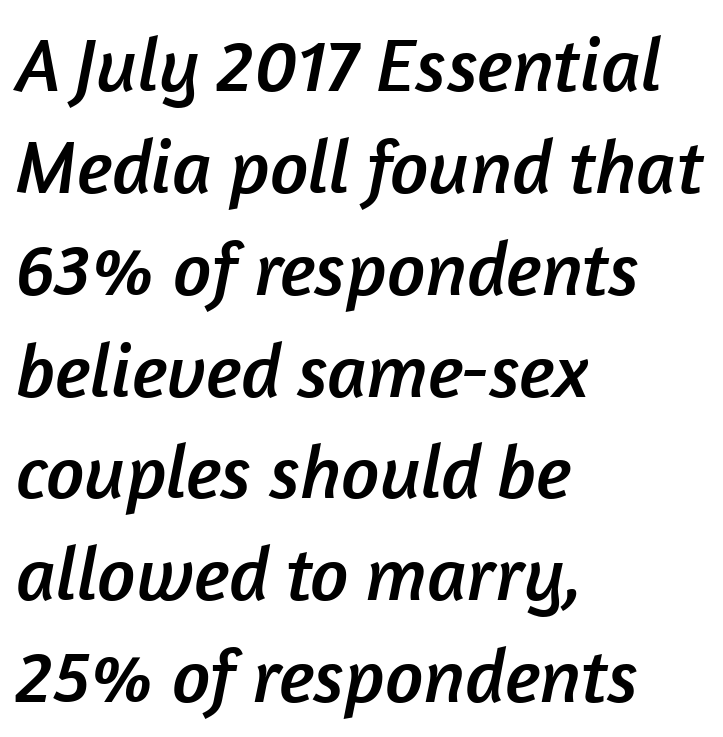
A bare baseline throughout the passage. Varying glyph widths throughout — classic text-font behaviour. No feet cap the strokes, marking this as sans-serif type. This rendering leaves character spacing at its baseline value. Every row of glyphs begins at an identical x-position on the left. Does the leading feel generous? No, just average.
